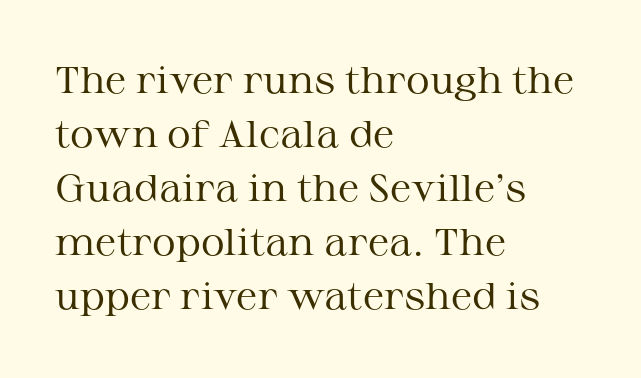
Q: Is the text bold? A: No.
Q: Is the text italic (slanted)? A: No, it is upright.
Q: Is the typeface a serif or a sans-serif typeface? A: Serif.
Q: Is the text underlined? A: No.
Q: How is the paragraph aligned? A: Left-aligned.
Q: Is the spacing between letters normal or unusually wide? A: Normal.
Q: Is the spacing between lines tight, normal or loose? A: Normal.
Q: Width (condensed, normal, or wide)? A: Wide.
Q: Stroke contrast? A: Medium.
Q: x-height? A: Medium.
Q: Monospaced? A: No.
